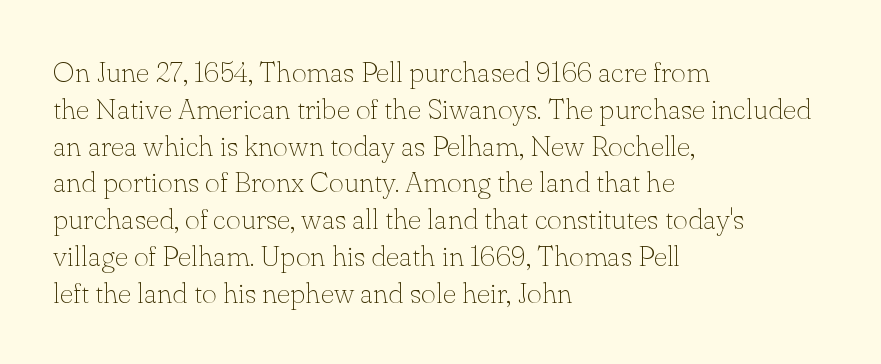
The image shows 29 px thin serif type, upright; set left-aligned, normal line spacing (1.27x), normal letter spacing, not underlined; low stroke contrast and a small x-height.
